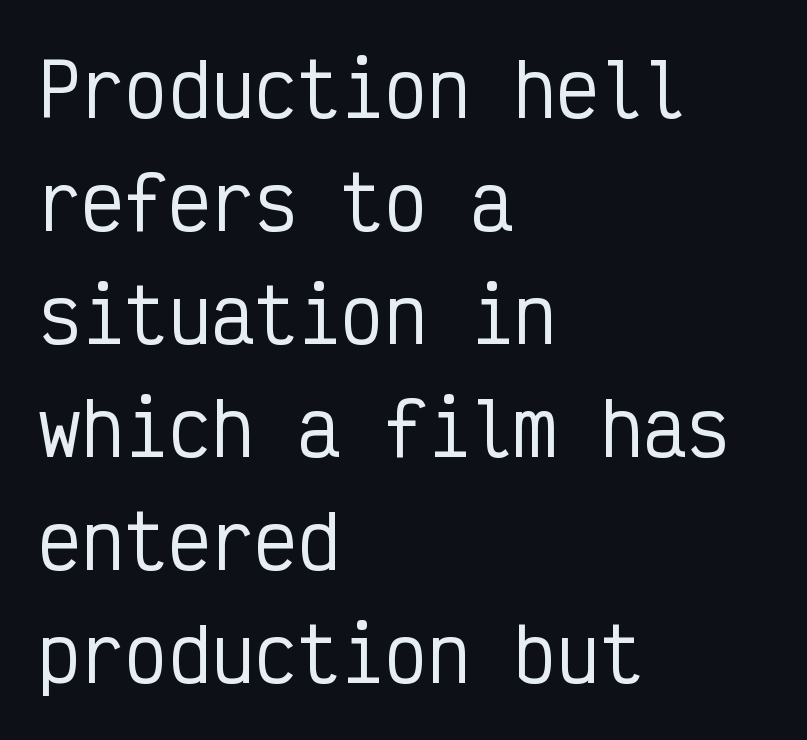
The image shows 72 px condensed sans-serif type, upright, monospaced; set left-aligned, normal line spacing (1.57x), normal letter spacing, not underlined; low stroke contrast and a medium x-height.
